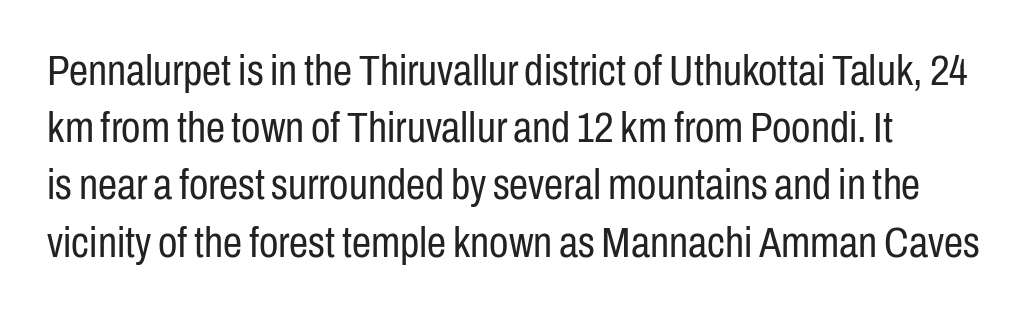
{"serif": "no", "italic": "no", "bold": "no", "weight": "regular", "width": "condensed", "stroke_contrast": "low", "x_height": "medium", "monospaced": "no", "underline": "no", "align": "left", "line_spacing": "normal", "line_spacing_ratio": 1.33, "letter_spacing": "normal", "letter_spacing_em": 0.0, "glyph_px": 43}
